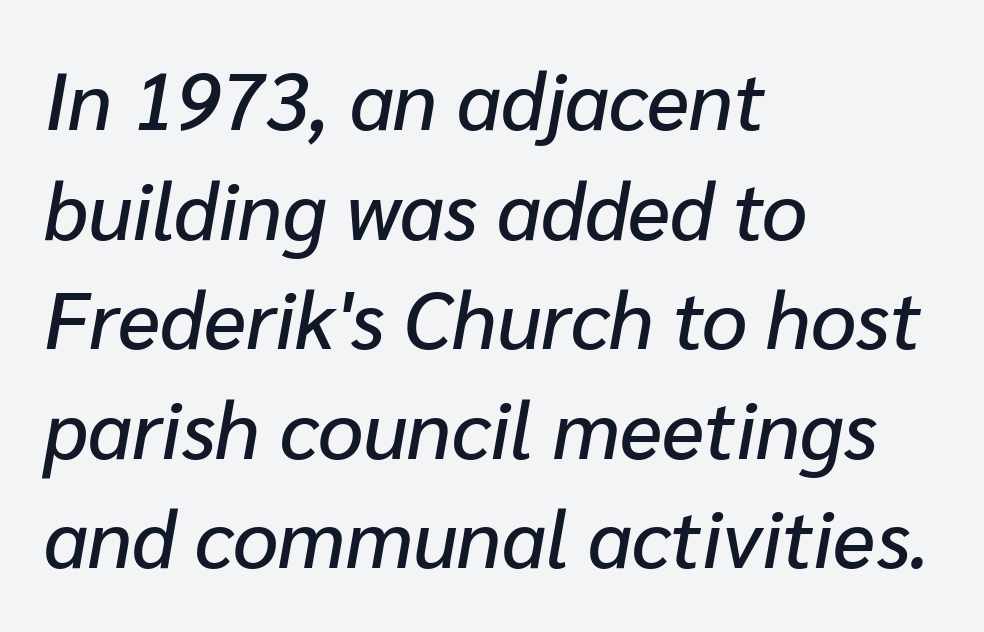
Q: Is the text italic (slanted)? A: Yes, it leans right by about 10 degrees.
Q: Is the text underlined? A: No.
Q: How is the paragraph aligned? A: Left-aligned.
Q: Is the spacing between letters normal or unusually wide? A: Normal.
Q: Is the spacing between lines tight, normal or loose? A: Normal.
Q: Width (condensed, normal, or wide)? A: Normal.
Q: Stroke contrast? A: Low.
Q: x-height? A: Medium.
Q: Monospaced? A: No.
